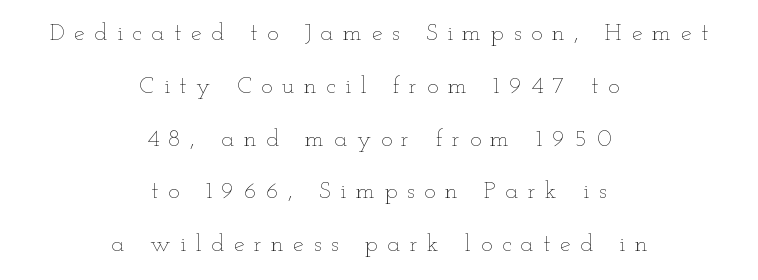
The rendering inserts visible extra space after every character. These lines are centered, leaving both edges ragged. The space between consecutive lines is lavish. Letters have the restrained weight of plain body copy at most. A bare baseline throughout the passage.
